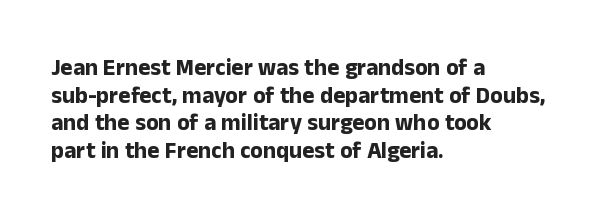
{"italic": "no", "bold": "yes", "underline": "no", "align": "left", "line_spacing_ratio": 1.2, "letter_spacing": "normal", "letter_spacing_em": 0.0, "glyph_px": 23}
